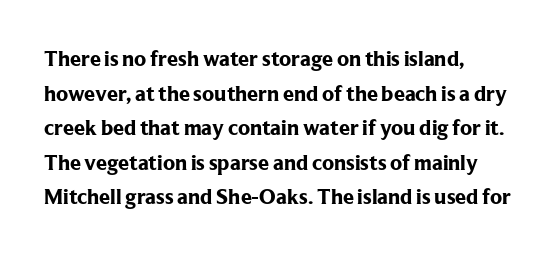
This sample uses an upright cut, with every glyph sitting square on the baseline. Whoever set this chose a conventional vertical rhythm. Students, note that the glyphs here touch the page at normal intervals. Strokes here are thick enough to call this a true bold.
